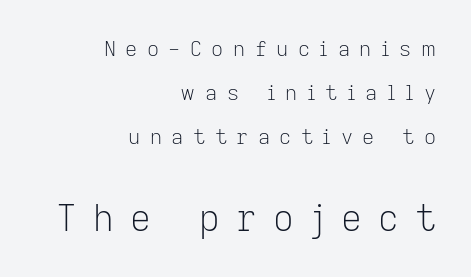
A student would call this right alignment; a typographer would say flush right, rag left. The letters carry no serifs — their stems end cleanly without finishing strokes. The line-height multiplier appears high, well above default. Glyph-to-glyph distance is far greater than everyday printed text. Clear beneath every line of the passage.
